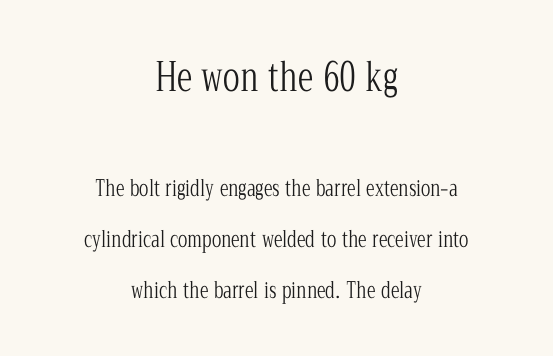
The image shows 39 px light, condensed serif type, upright; set centered, loose line spacing (2.32x), normal letter spacing, not underlined; the first (top) block is 1.77x larger; low stroke contrast and a medium x-height.
